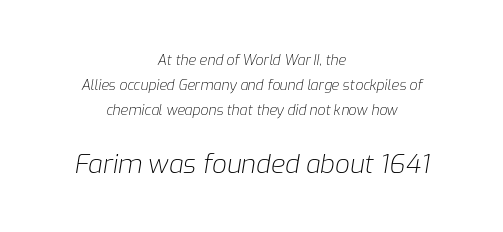
The image shows 26 px text type, italic (leaning right); set centered, line spacing 1.78x, normal letter spacing, not underlined; the second (bottom) block is 1.86x larger.
